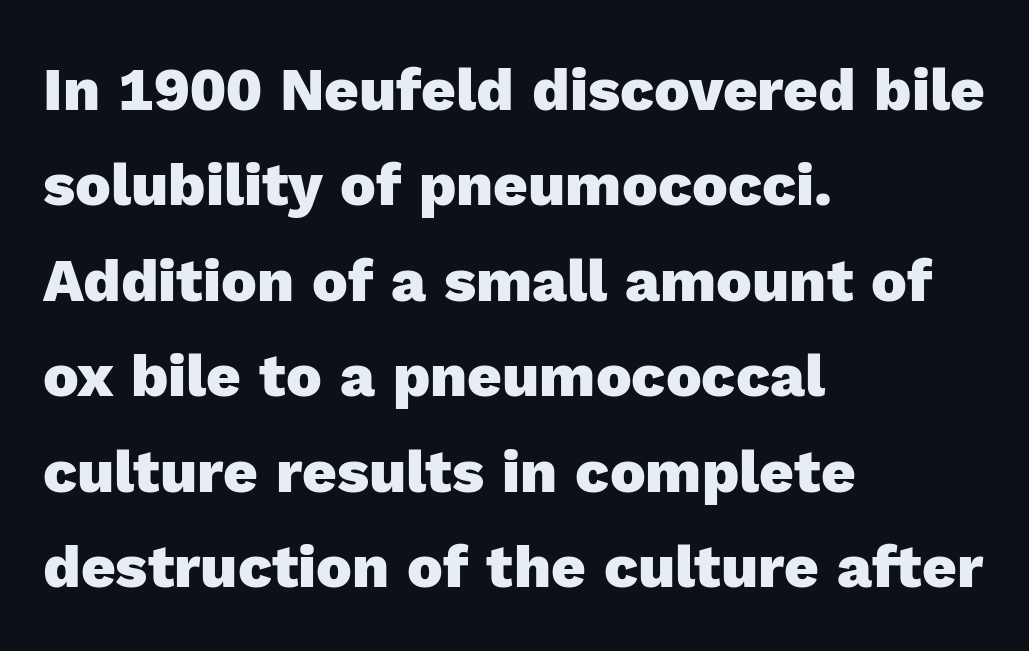
Q: Is the text bold? A: Yes.
Q: Is the text italic (slanted)? A: No, it is upright.
Q: Is the typeface a serif or a sans-serif typeface? A: Sans-serif.
Q: Is the text underlined? A: No.
Q: How is the paragraph aligned? A: Left-aligned.
Q: Is the spacing between letters normal or unusually wide? A: Normal.
Q: Is the spacing between lines tight, normal or loose? A: Normal.
Q: Width (condensed, normal, or wide)? A: Normal.
Q: x-height? A: Medium.
Q: Monospaced? A: No.
